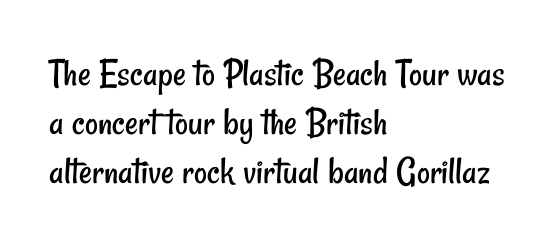
The image shows 40 px regular-weight, condensed sans-serif type; set left-aligned, line spacing 1.22x, normal letter spacing, not underlined; low stroke contrast and a small x-height.
